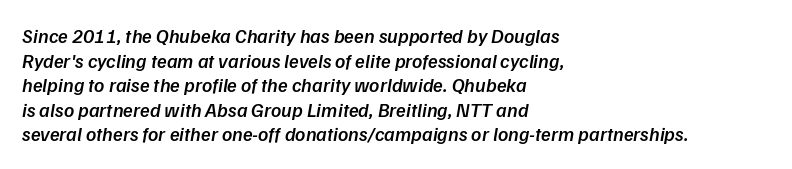
{"bold": "semi", "underline": "no", "align": "left", "line_spacing_ratio": 1.23, "letter_spacing": "normal", "letter_spacing_em": 0.0, "glyph_px": 20}
